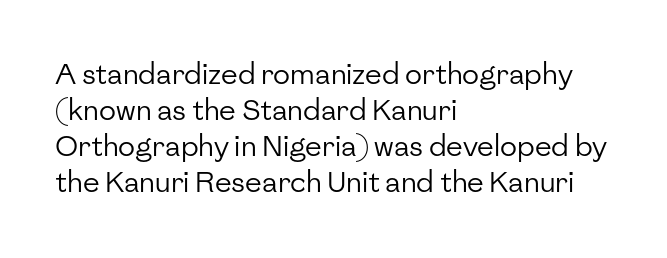
Q: Is the text bold? A: No.
Q: Is the text italic (slanted)? A: No, it is upright.
Q: Is the typeface a serif or a sans-serif typeface? A: Sans-serif.
Q: Is the text underlined? A: No.
Q: How is the paragraph aligned? A: Left-aligned.
Q: Is the spacing between letters normal or unusually wide? A: Normal.
Q: Is the spacing between lines tight, normal or loose? A: Normal.
Q: Width (condensed, normal, or wide)? A: Normal.
Q: Stroke contrast? A: Low.
Q: x-height? A: Medium.
Q: Monospaced? A: No.
